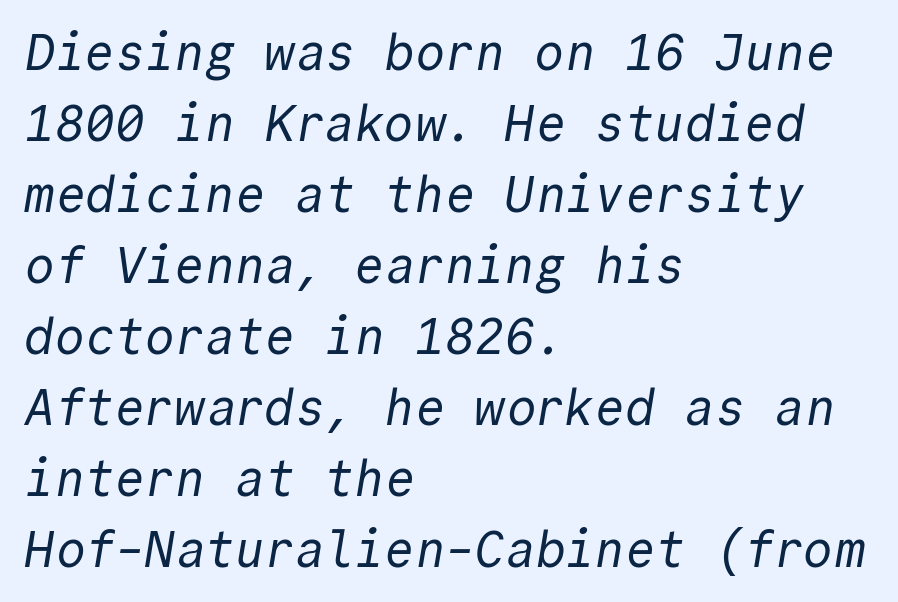
{"serif": "no", "bold": "no", "weight": "regular", "width": "normal", "x_height": "medium", "monospaced": "yes", "underline": "no", "align": "left", "line_spacing": "normal", "line_spacing_ratio": 1.42, "letter_spacing": "normal", "letter_spacing_em": 0.0, "glyph_px": 50}
